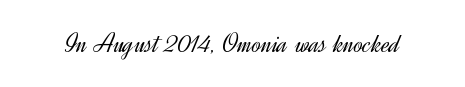
The space beneath each line is pristine and unruled. Glyph-to-glyph distance matches everyday printed text. The font family rendered here belongs to the sans-serif group. Think of a printed novel: that variable character pitch is what you see here. Letters have the restrained weight of plain body copy at most.
